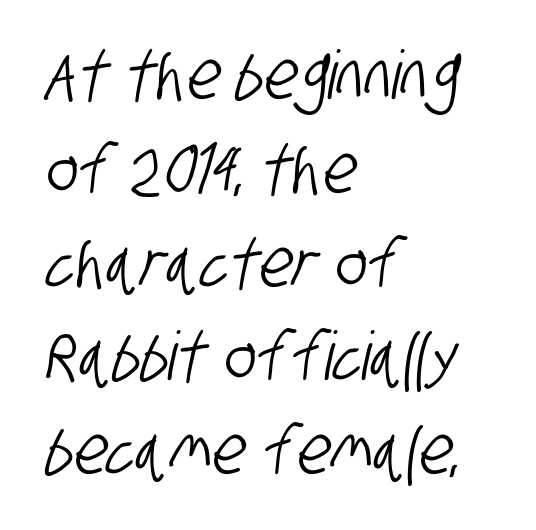
{"serif": "no", "width": "condensed", "stroke_contrast": "low", "x_height": "large", "monospaced": "no", "underline": "no", "align": "left", "line_spacing": "normal", "line_spacing_ratio": 1.4, "letter_spacing": "normal", "letter_spacing_em": 0.0, "glyph_px": 67}
